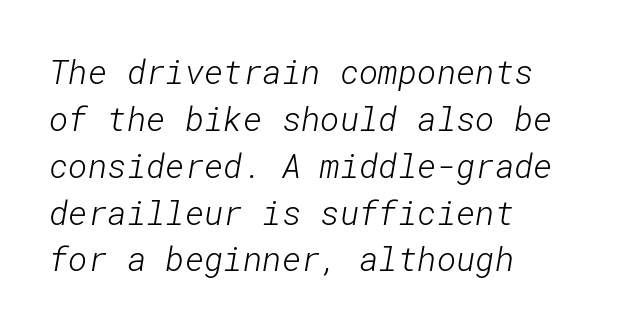
The typesetter chose a ragged-right arrangement here. The rendering keeps characters at their native spacing. The characters display no serif detailing; their extremities are plain. Leading matches the norm, producing a regular column. Counters stay open thanks to moderate or lighter strokes.
